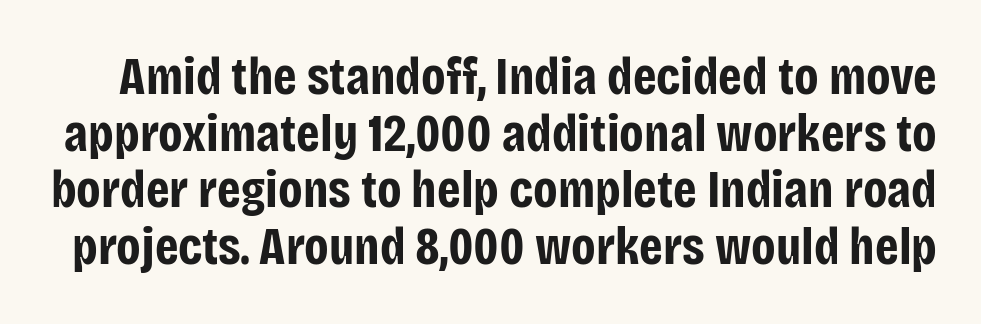
{"serif": "no", "italic": "no", "bold": "yes", "weight": "bold", "width": "condensed", "stroke_contrast": "low", "x_height": "large", "monospaced": "no", "underline": "no", "line_spacing": "tight", "line_spacing_ratio": 1.07, "letter_spacing": "normal", "letter_spacing_em": 0.0, "glyph_px": 53}
